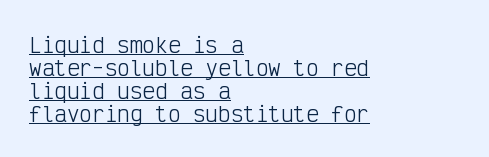
Q: Is the text bold? A: No.
Q: Is the text italic (slanted)? A: No, it is upright.
Q: Is the text underlined? A: Yes.
Q: How is the paragraph aligned? A: Left-aligned.
Q: Is the spacing between letters normal or unusually wide? A: Normal.
Q: Is the spacing between lines tight, normal or loose? A: Tight.
